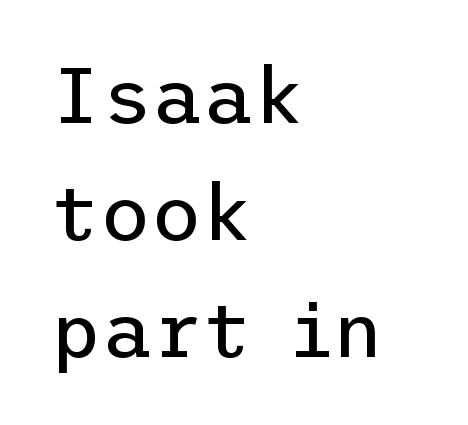
The image shows 78 px regular-weight sans-serif type, upright; set left-aligned, normal line spacing (1.5x), normal letter spacing, not underlined; low stroke contrast and a medium x-height.
